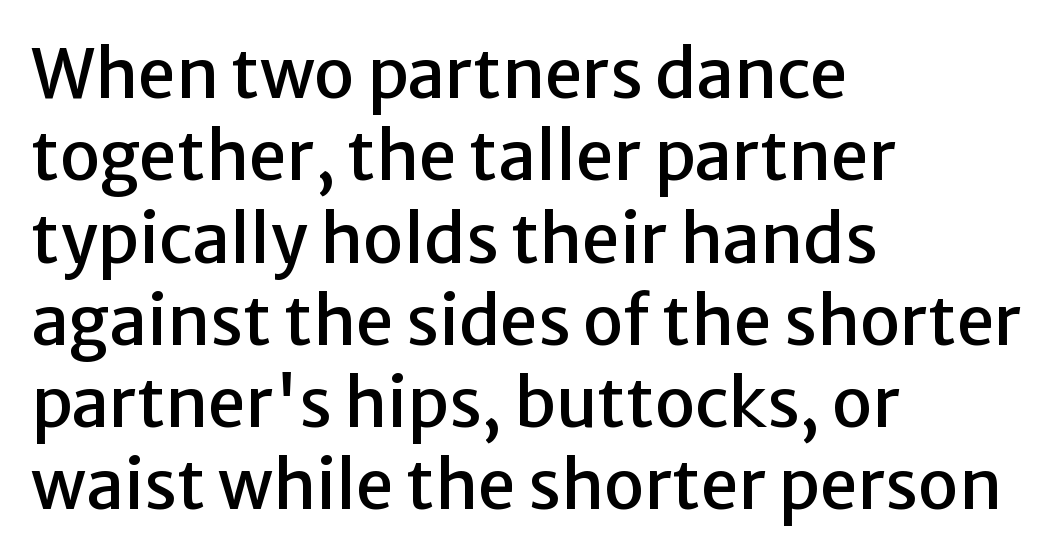
The image shows 68 px sans-serif type, upright; set left-aligned, line spacing 1.21x, normal letter spacing, not underlined; low stroke contrast and a medium x-height.
